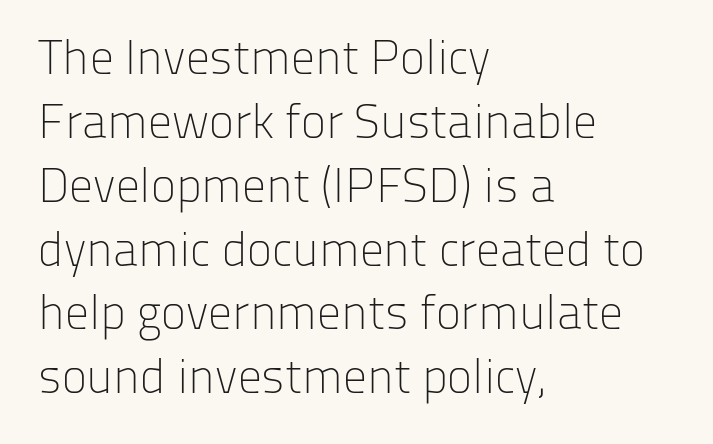
Left-aligned paragraph, ragged on the right. Nope, not italic — everything's standing straight. Clear beneath every line of the passage. The cut favours lightness, reaching ordinary text weight at its darkest. Serifs: no, the terminals of the letterforms are clean.
